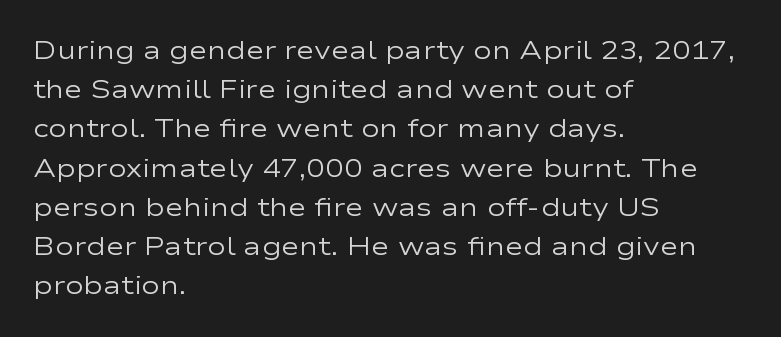
Q: Is the text bold? A: No.
Q: Is the text italic (slanted)? A: No, it is upright.
Q: Is the text underlined? A: No.
Q: How is the paragraph aligned? A: Left-aligned.
Q: Is the spacing between letters normal or unusually wide? A: Normal.
Q: Is the spacing between lines tight, normal or loose? A: Normal.
